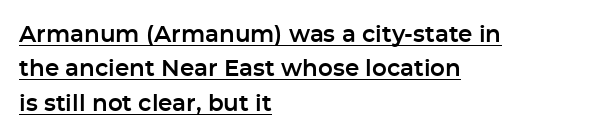
The image shows 23 px text type, upright; set left-aligned, normal line spacing (1.5x), normal letter spacing, underlined.
